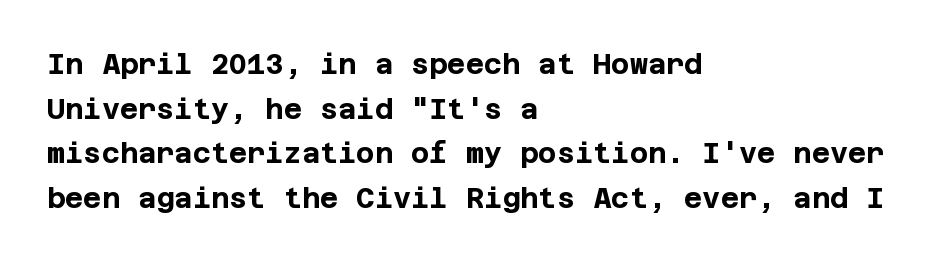
The image shows 28 px bold sans-serif type, upright; set left-aligned, normal line spacing (1.59x), normal letter spacing, not underlined; low stroke contrast and a large x-height.
